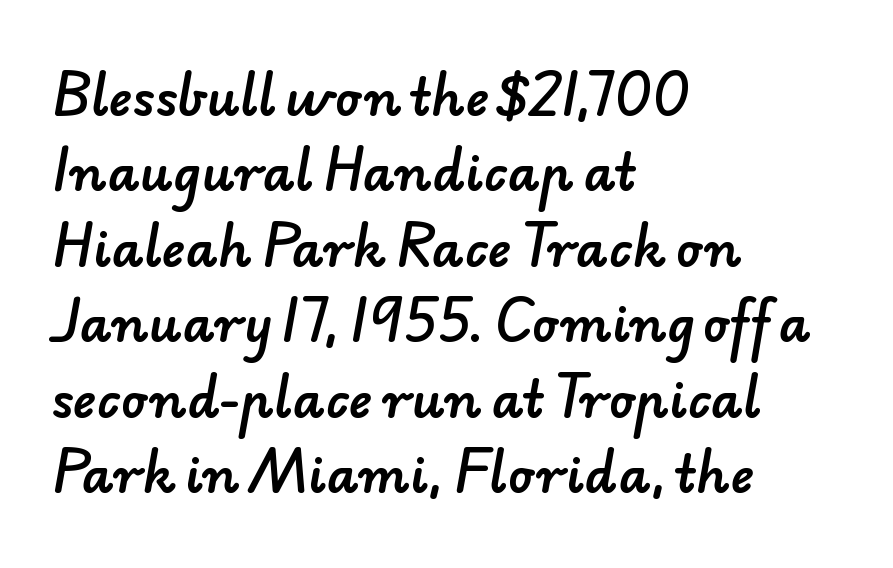
Regarding serifs, this sample does without them. Left-aligned paragraph, ragged on the right. Just letters on the line, the space beneath them empty. Here the designer chose a conventional face with non-uniform glyph widths. Does extra space separate the letters? No, they use regular spacing. Honestly, the row spacing looks completely unremarkable.
